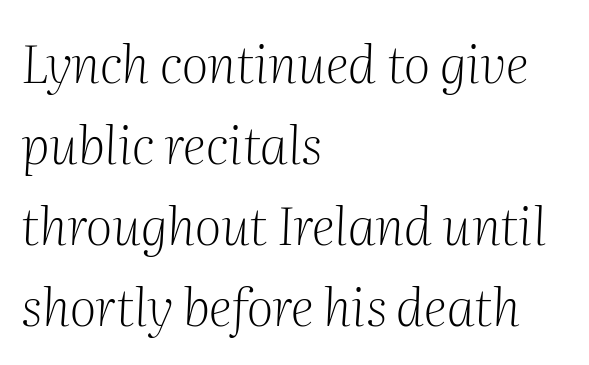
The image shows 52 px light serif type, italic (leaning right); set left-aligned, normal line spacing (1.56x), normal letter spacing, not underlined; medium stroke contrast and a medium x-height.
